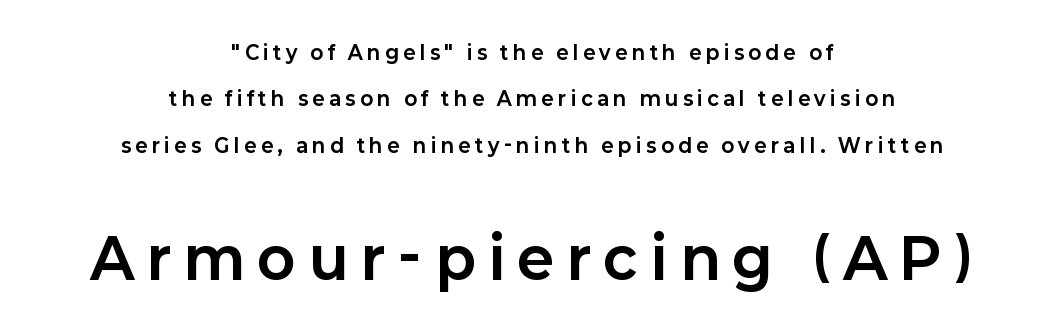
{"serif": "no", "italic": "no", "bold": "yes", "weight": "bold", "width": "normal", "stroke_contrast": "low", "x_height": "medium", "monospaced": "no", "underline": "no", "align": "center", "line_spacing": "loose", "line_spacing_ratio": 2.44, "letter_spacing": "wide", "letter_spacing_em": 0.24, "larger_block": "second", "size_ratio": 2.95, "glyph_px": 56}
